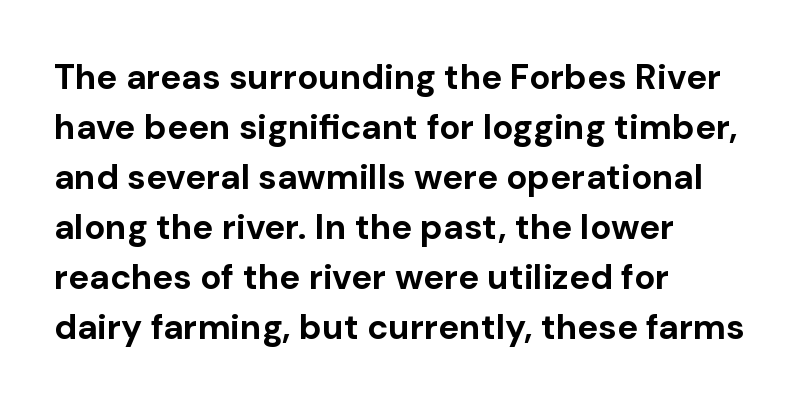
{"serif": "no", "italic": "no", "bold": "yes", "weight": "bold", "width": "normal", "stroke_contrast": "low", "x_height": "medium", "monospaced": "no", "underline": "no", "align": "left", "line_spacing": "normal", "line_spacing_ratio": 1.43, "letter_spacing": "normal", "letter_spacing_em": 0.0, "glyph_px": 35}
